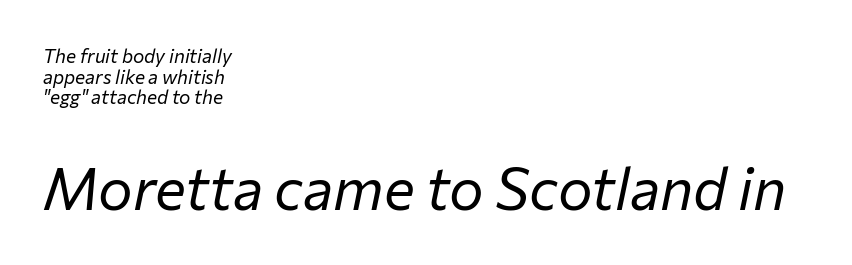
Check under the words: just untouched page. Does the bottom block carry the larger type? Yes, it does. The passage shown stacks its lines with hardly any gap. The text block is weighted toward the left margin, trailing off unevenly rightward.
